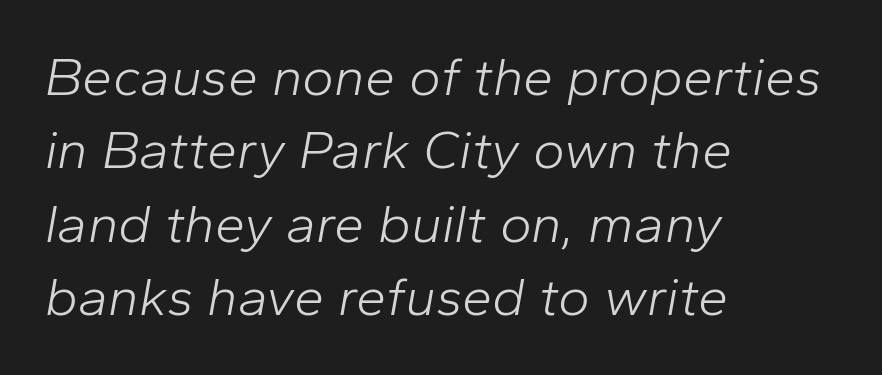
{"italic": "yes", "lean": "right", "slant_degrees": 10, "bold": "no", "weight": "light", "width": "normal", "stroke_contrast": "low", "x_height": "medium", "monospaced": "no", "underline": "no", "align": "left", "line_spacing": "normal", "line_spacing_ratio": 1.36, "letter_spacing": "normal", "letter_spacing_em": 0.0, "glyph_px": 54}
